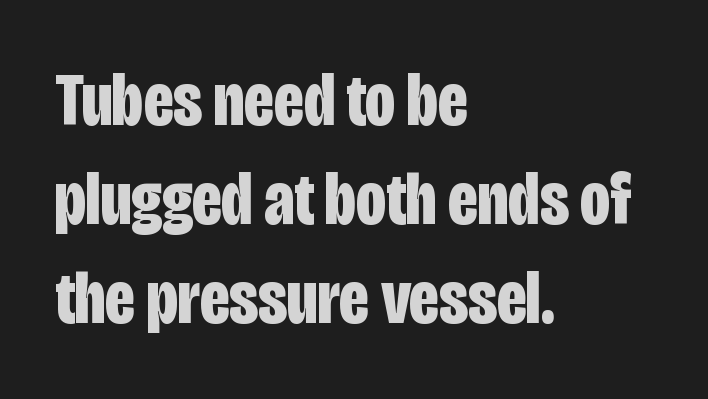
{"serif": "no", "italic": "no", "bold": "yes", "weight": "bold", "width": "condensed", "stroke_contrast": "low", "x_height": "large", "monospaced": "no", "underline": "no", "align": "left", "line_spacing": "normal", "line_spacing_ratio": 1.32, "letter_spacing": "normal", "letter_spacing_em": 0.0, "glyph_px": 75}
